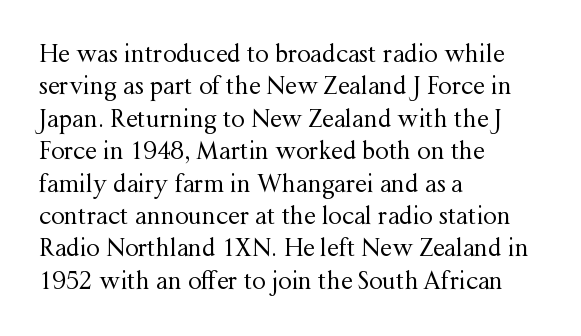
The image shows 24 px text type, upright; set left-aligned, normal line spacing (1.35x), normal letter spacing, not underlined.
